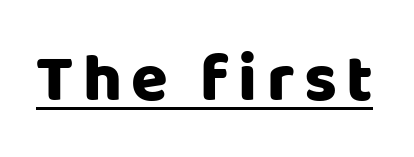
Q: Is the text italic (slanted)? A: No, it is upright.
Q: Is the typeface a serif or a sans-serif typeface? A: Sans-serif.
Q: Is the text underlined? A: Yes.
Q: Width (condensed, normal, or wide)? A: Normal.
Q: Stroke contrast? A: Low.
Q: x-height? A: Large.
Q: Monospaced? A: No.
